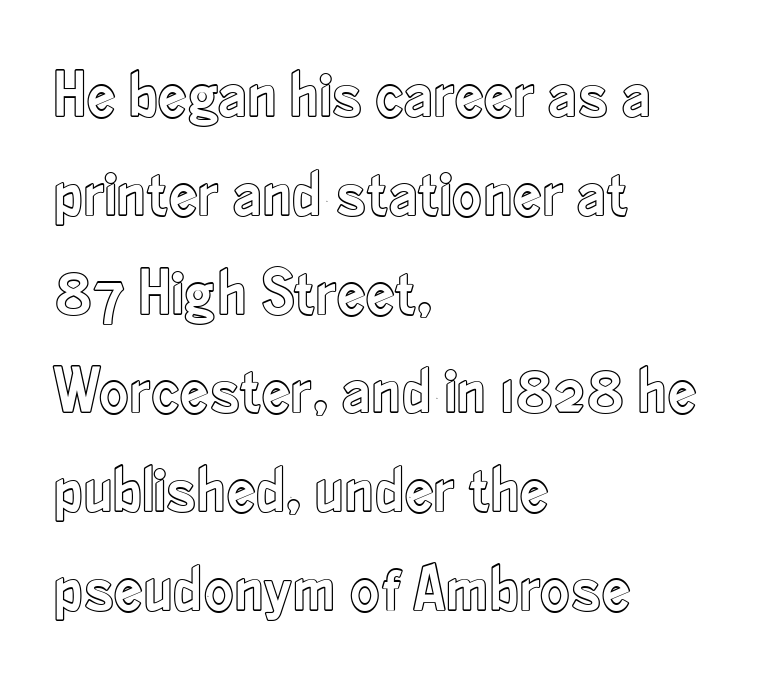
{"italic": "no", "width": "condensed", "x_height": "small", "monospaced": "no", "underline": "no", "align": "left", "line_spacing": "normal", "line_spacing_ratio": 1.52, "letter_spacing": "normal", "letter_spacing_em": 0.0, "glyph_px": 65}
